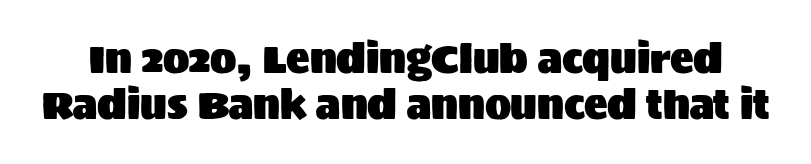
Descenders hang freely into open space. The type is set solid horizontally, with unmodified tracking. Proportional: the letters do not fall into vertical columns. Note: no serifs on the glyphs. When letters stand straight like this, we call the style roman or upright.
